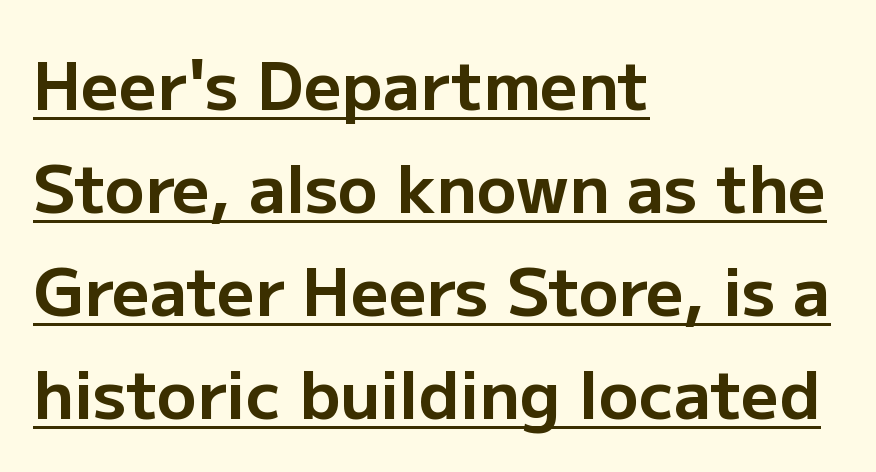
{"serif": "no", "italic": "no", "bold": "yes", "weight": "bold", "width": "normal", "stroke_contrast": "low", "x_height": "medium", "monospaced": "no", "underline": "yes", "align": "left", "line_spacing": "normal", "line_spacing_ratio": 1.56, "letter_spacing": "normal", "letter_spacing_em": 0.0, "glyph_px": 66}
